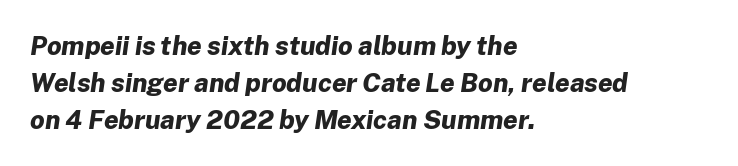
{"italic": "yes", "lean": "right", "slant_degrees": 8, "bold": "yes", "underline": "no", "align": "left", "line_spacing": "normal", "line_spacing_ratio": 1.43, "letter_spacing": "normal", "letter_spacing_em": 0.0, "glyph_px": 26}
